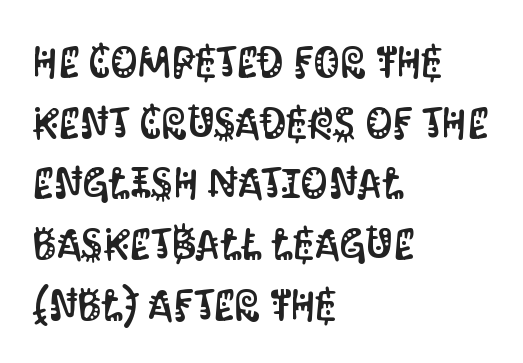
{"serif": "no", "italic": "no", "width": "condensed", "stroke_contrast": "medium", "x_height": "large", "monospaced": "no", "underline": "no", "align": "left", "line_spacing": "normal", "line_spacing_ratio": 1.41, "letter_spacing": "normal", "letter_spacing_em": 0.0, "glyph_px": 43}
